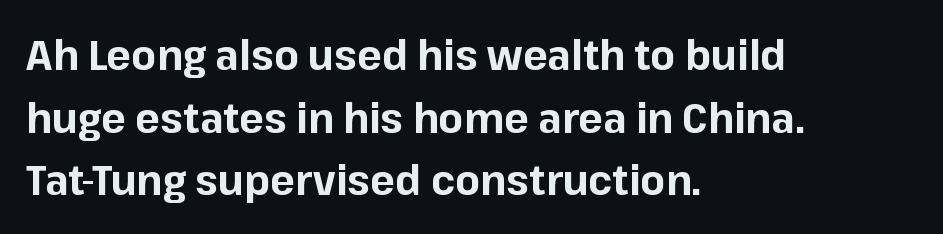
The image shows 41 px bold sans-serif type, upright; set left-aligned, normal line spacing (1.53x), normal letter spacing, not underlined; low stroke contrast and a medium x-height.
